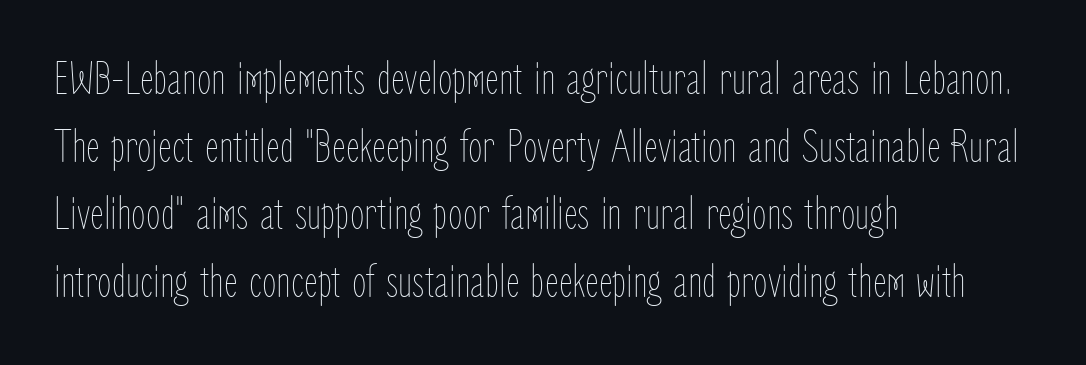
{"italic": "no", "bold": "no", "weight": "thin", "width": "condensed", "stroke_contrast": "low", "x_height": "medium", "monospaced": "no", "underline": "no", "align": "left", "line_spacing": "normal", "line_spacing_ratio": 1.44, "letter_spacing": "normal", "letter_spacing_em": 0.0, "glyph_px": 47}
